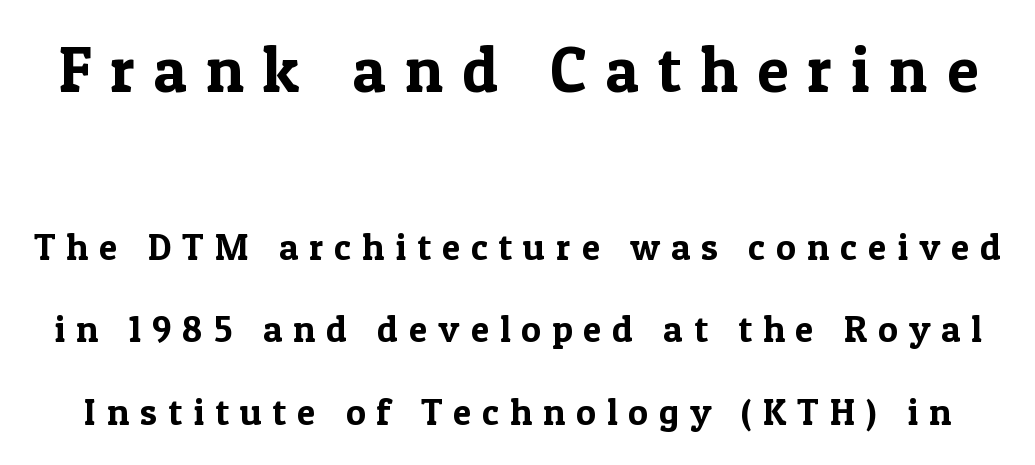
A student would notice the top passage is typeset larger than what follows. A clean baseline with only descenders dipping below it. These lines have a slow, spaced-out rhythm from letter to letter. Type style note: has serifs. A typesetter would call this proportional, since set widths differ per character.
